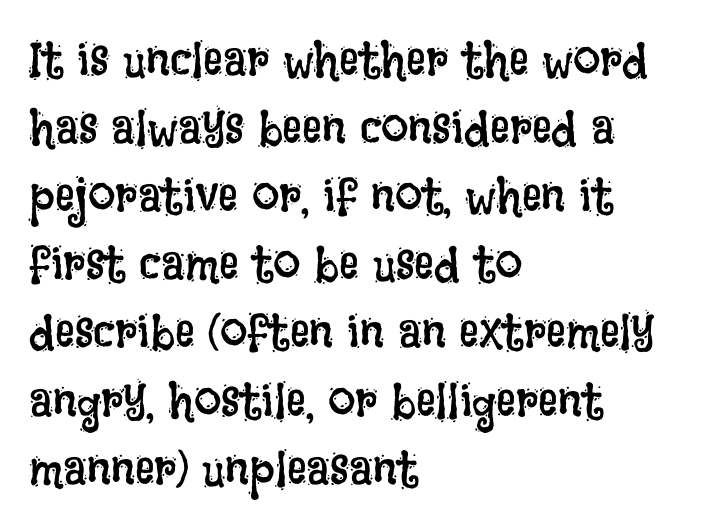
Rows of type keep a routine distance in the vertical direction. The typesetter chose a ragged-right arrangement here. Anything drawn beneath the words? Only blank space. The gaps between neighbouring characters are ordinary and unremarkable. Upright lettering throughout.
